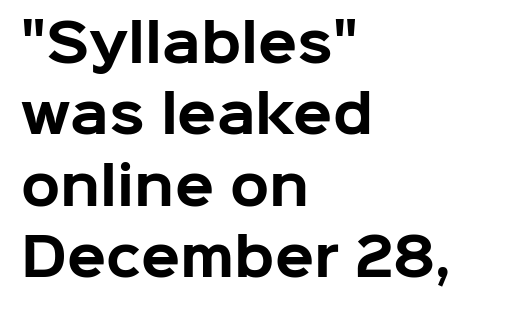
Q: Is the text bold? A: Yes.
Q: Is the text italic (slanted)? A: No, it is upright.
Q: Is the typeface a serif or a sans-serif typeface? A: Sans-serif.
Q: Is the text underlined? A: No.
Q: How is the paragraph aligned? A: Left-aligned.
Q: Is the spacing between letters normal or unusually wide? A: Normal.
Q: Is the spacing between lines tight, normal or loose? A: Normal.
Q: Width (condensed, normal, or wide)? A: Normal.
Q: Stroke contrast? A: Low.
Q: x-height? A: Medium.
Q: Monospaced? A: No.
